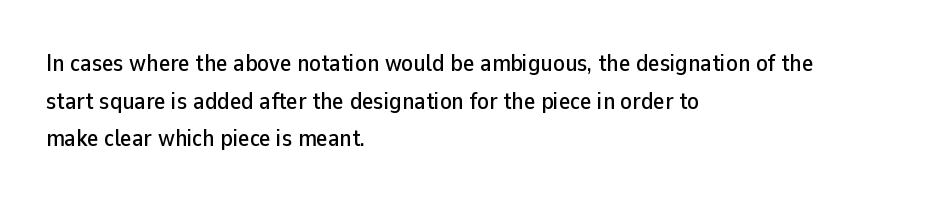
Students, observe: this is what conventionally led text looks like. When letters stand straight like this, we call the style roman or upright. Horizontally, the lines are justified to the leading edge only. The type is set solid horizontally, with unmodified tracking. The baseline area is clear.
